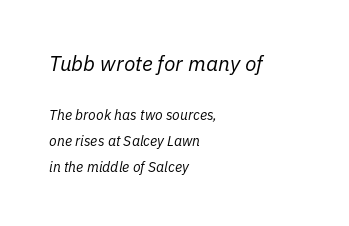
Q: Is the text bold? A: No.
Q: Is the text italic (slanted)? A: Yes, it leans right by about 11 degrees.
Q: Is the text underlined? A: No.
Q: How is the paragraph aligned? A: Left-aligned.
Q: Is the spacing between letters normal or unusually wide? A: Normal.
Q: Which block of text is set in a larger size, the first (top) or the second (bottom)? A: The first (top) one.
